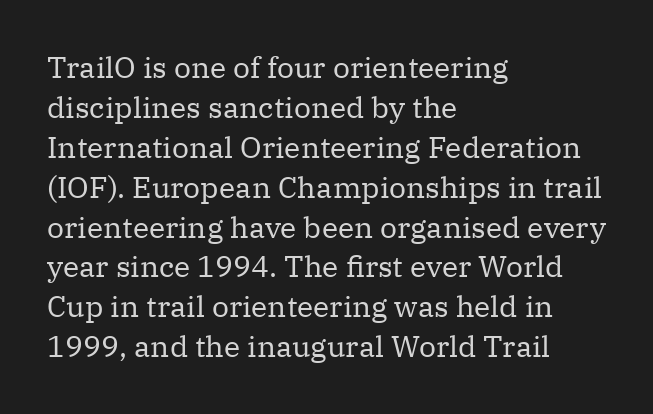
The letters carry serifs — small finishing strokes at the ends of their stems. These lines were composed using upright roman letters. These lines keep a tight, regular rhythm from letter to letter. The compositor pushed each line to the left boundary.
